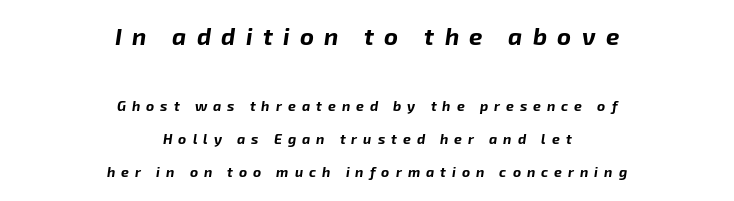
Alignment: centered. A student would notice the top passage is typeset larger than what follows. Rows of type keep a wide berth in the vertical direction. Typographic density is high because the face is bold.
